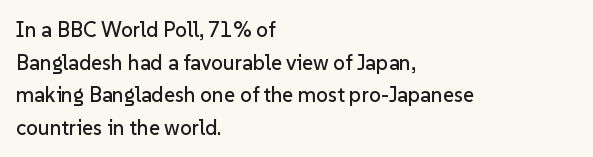
{"italic": "no", "underline": "no", "align": "left", "line_spacing": "normal", "line_spacing_ratio": 1.55, "letter_spacing": "normal", "letter_spacing_em": 0.0, "glyph_px": 21}
